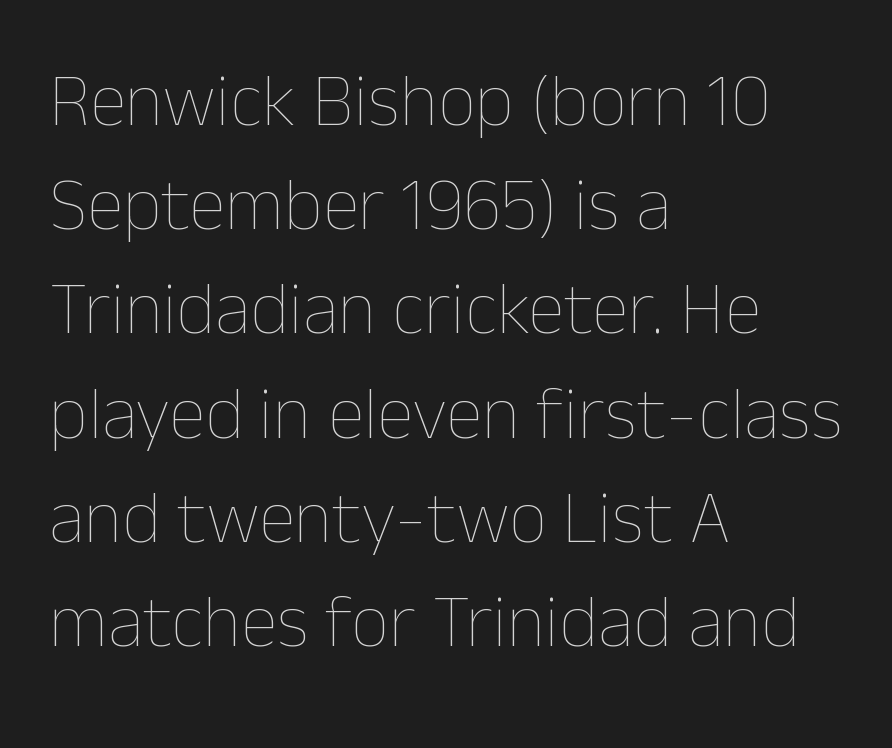
Q: Is the text bold? A: No.
Q: Is the text italic (slanted)? A: No, it is upright.
Q: Is the text underlined? A: No.
Q: How is the paragraph aligned? A: Left-aligned.
Q: Is the spacing between letters normal or unusually wide? A: Normal.
Q: Is the spacing between lines tight, normal or loose? A: Normal.
Q: Width (condensed, normal, or wide)? A: Normal.
Q: Stroke contrast? A: Low.
Q: x-height? A: Medium.
Q: Monospaced? A: No.
